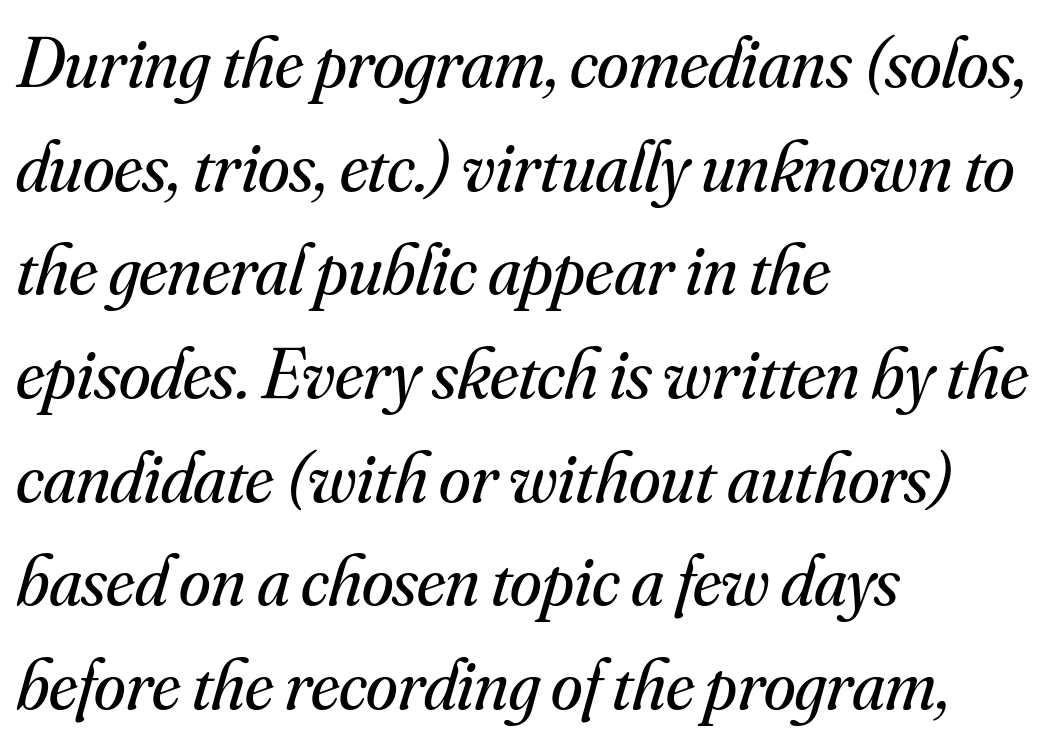
This sample uses a serif face. A student would call this left alignment; a typographer would say flush left, rag right. In terms of leading, this rendering sits right in the middle. The whole block is typeset with a tilt.
